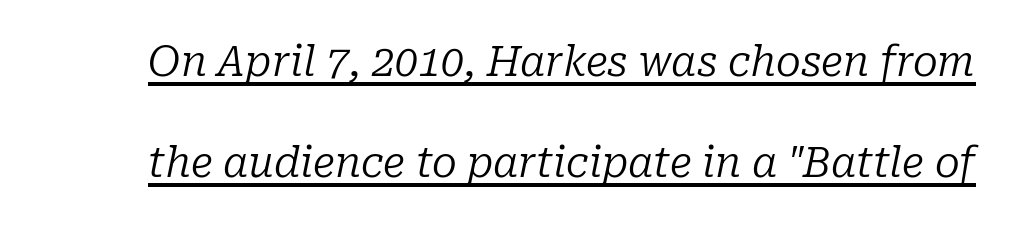
Q: Is the text bold? A: No.
Q: Is the text italic (slanted)? A: Yes, it leans right by about 10 degrees.
Q: Is the typeface a serif or a sans-serif typeface? A: Serif.
Q: Is the text underlined? A: Yes.
Q: Is the spacing between letters normal or unusually wide? A: Normal.
Q: Is the spacing between lines tight, normal or loose? A: Loose.
Q: Width (condensed, normal, or wide)? A: Normal.
Q: Stroke contrast? A: Low.
Q: x-height? A: Medium.
Q: Monospaced? A: No.
